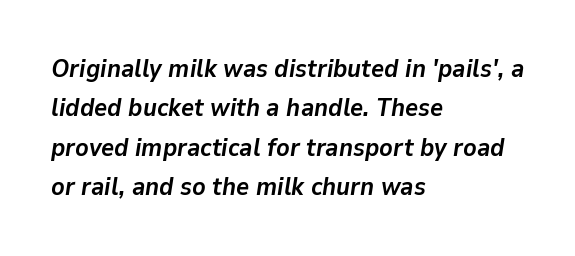
{"italic": "yes", "lean": "right", "slant_degrees": 9, "bold": "yes", "underline": "no", "align": "left", "line_spacing": "normal", "line_spacing_ratio": 1.58, "letter_spacing": "normal", "letter_spacing_em": 0.0, "glyph_px": 25}
